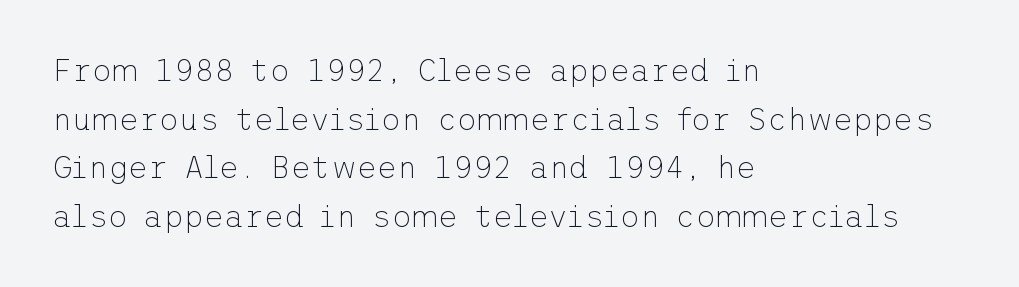
The image shows 31 px thin sans-serif type, upright; set left-aligned, normal line spacing (1.57x), normal letter spacing, not underlined; low stroke contrast and a medium x-height.
